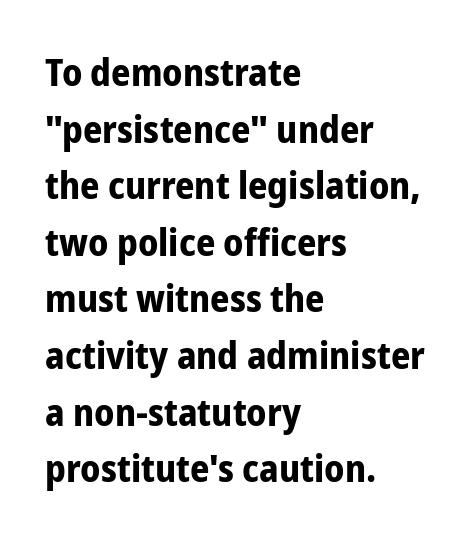
Q: Is the text bold? A: Yes.
Q: Is the text italic (slanted)? A: No, it is upright.
Q: Is the typeface a serif or a sans-serif typeface? A: Sans-serif.
Q: Is the text underlined? A: No.
Q: How is the paragraph aligned? A: Left-aligned.
Q: Is the spacing between letters normal or unusually wide? A: Normal.
Q: Is the spacing between lines tight, normal or loose? A: Normal.
Q: Width (condensed, normal, or wide)? A: Condensed.
Q: Stroke contrast? A: Low.
Q: x-height? A: Medium.
Q: Monospaced? A: No.
